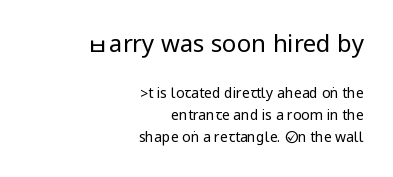
{"italic": "no", "bold": "no", "underline": "no", "align": "right", "line_spacing": "normal", "line_spacing_ratio": 1.55, "letter_spacing": "normal", "letter_spacing_em": 0.0, "larger_block": "first", "size_ratio": 1.71, "glyph_px": 24}
